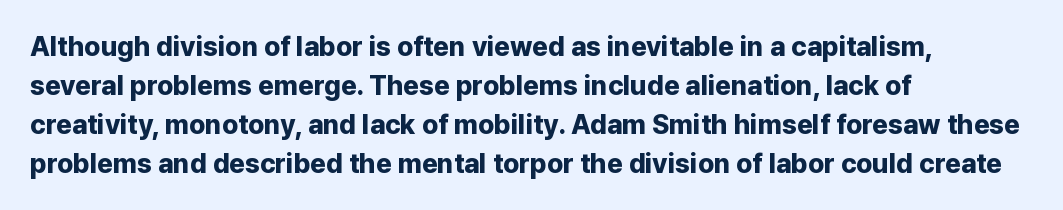
Q: Is the text bold? A: Yes.
Q: Is the text italic (slanted)? A: No, it is upright.
Q: Is the text underlined? A: No.
Q: How is the paragraph aligned? A: Left-aligned.
Q: Is the spacing between letters normal or unusually wide? A: Normal.
Q: Is the spacing between lines tight, normal or loose? A: Normal.
